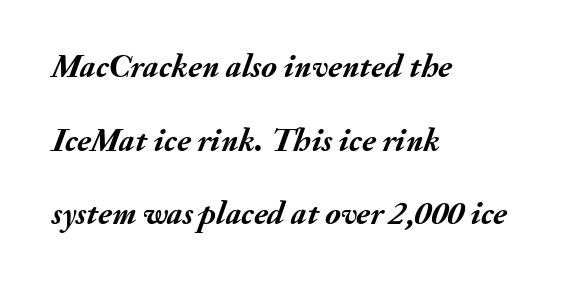
{"italic": "yes", "lean": "right", "slant_degrees": 20, "bold": "yes", "weight": "semibold", "width": "normal", "stroke_contrast": "medium", "x_height": "small", "monospaced": "no", "underline": "no", "align": "left", "line_spacing": "loose", "line_spacing_ratio": 2.23, "letter_spacing": "normal", "letter_spacing_em": 0.0, "glyph_px": 33}
